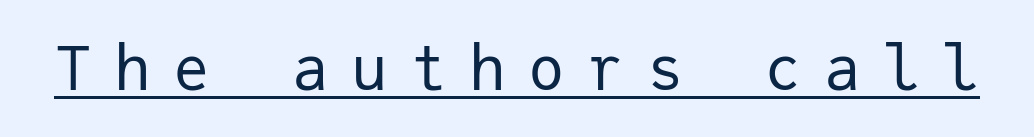
Q: Is the text bold? A: No.
Q: Is the text italic (slanted)? A: No, it is upright.
Q: Is the typeface a serif or a sans-serif typeface? A: Sans-serif.
Q: Is the text underlined? A: Yes.
Q: Is the spacing between letters normal or unusually wide? A: Unusually wide.
Q: Width (condensed, normal, or wide)? A: Normal.
Q: Stroke contrast? A: Low.
Q: x-height? A: Medium.
Q: Monospaced? A: Yes.
